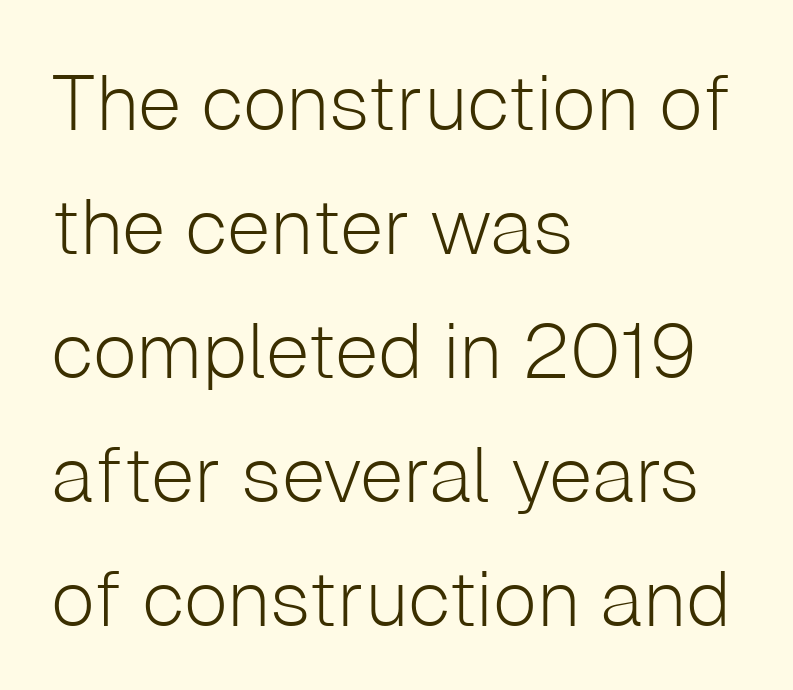
{"serif": "no", "italic": "no", "bold": "no", "weight": "light", "width": "normal", "stroke_contrast": "low", "x_height": "medium", "monospaced": "no", "underline": "no", "align": "left", "line_spacing": "normal", "line_spacing_ratio": 1.59, "letter_spacing": "normal", "letter_spacing_em": 0.0, "glyph_px": 78}
